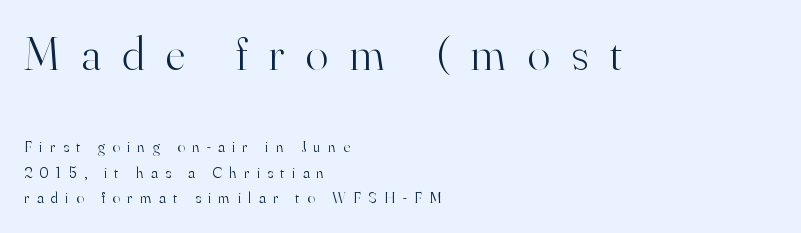
The image shows 47 px light serif type, upright; set left-aligned, normal line spacing (1.59x), unusually wide letter spacing (+0.46 em), not underlined; the first (top) block is 2.94x larger; high stroke contrast and a small x-height.
